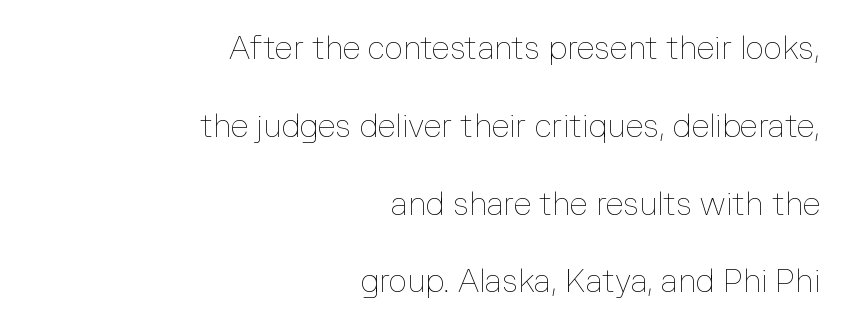
{"italic": "no", "bold": "no", "weight": "thin", "width": "normal", "stroke_contrast": "low", "x_height": "medium", "monospaced": "no", "underline": "no", "align": "right", "line_spacing": "loose", "line_spacing_ratio": 2.43, "letter_spacing": "normal", "letter_spacing_em": 0.0, "glyph_px": 32}
